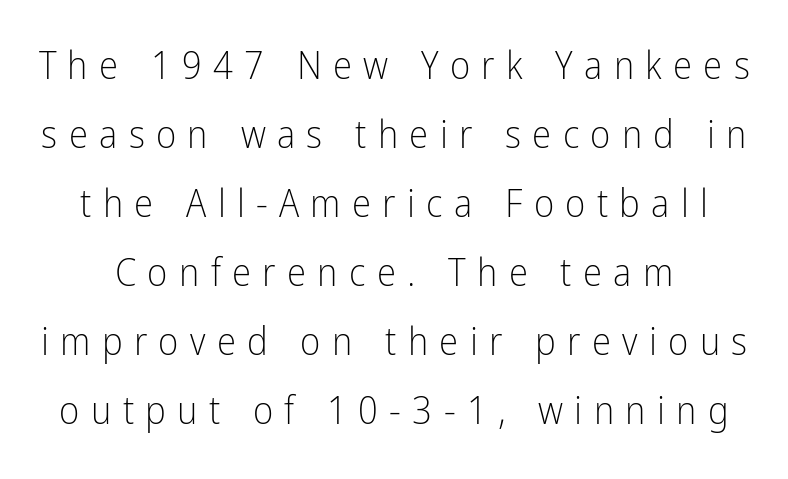
{"serif": "no", "italic": "no", "bold": "no", "weight": "light", "width": "condensed", "stroke_contrast": "low", "x_height": "medium", "monospaced": "no", "underline": "no", "line_spacing_ratio": 1.77, "letter_spacing": "wide", "letter_spacing_em": 0.29, "glyph_px": 39}
